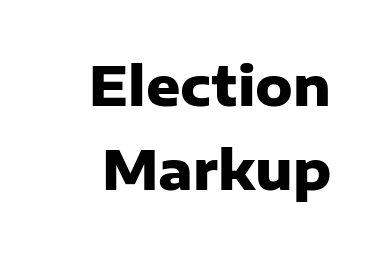
{"serif": "no", "italic": "no", "bold": "yes", "weight": "heavy", "width": "normal", "stroke_contrast": "low", "x_height": "medium", "monospaced": "no", "underline": "no", "line_spacing": "normal", "line_spacing_ratio": 1.58, "letter_spacing": "normal", "letter_spacing_em": 0.0, "glyph_px": 53}
